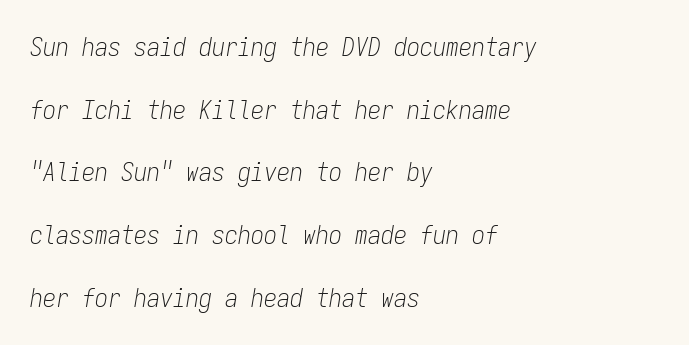
{"italic": "yes", "lean": "right", "slant_degrees": 9, "bold": "no", "underline": "no", "align": "left", "line_spacing": "loose", "line_spacing_ratio": 2.41, "letter_spacing": "normal", "letter_spacing_em": 0.0, "glyph_px": 26}
